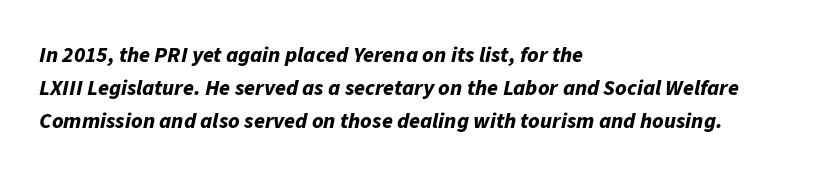
The image shows 22 px bold type, italic (leaning right); set left-aligned, normal line spacing (1.51x), normal letter spacing, not underlined.
